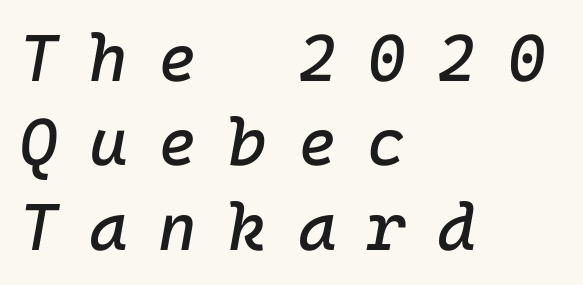
The image shows 66 px text type, italic (leaning right); set left-aligned, normal line spacing (1.28x), unusually wide letter spacing (+0.47 em), not underlined; low stroke contrast and a medium x-height.
